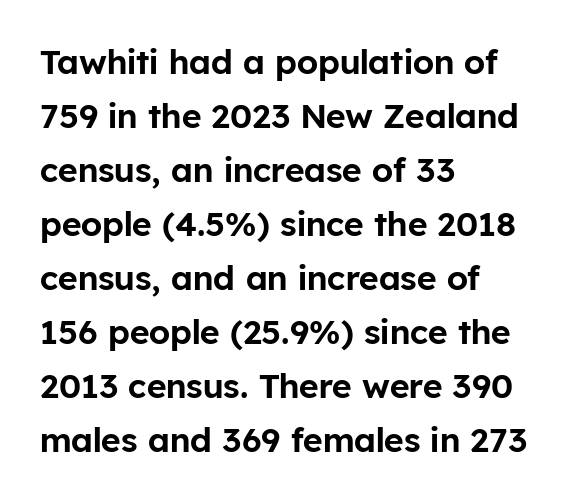
{"serif": "no", "italic": "no", "width": "normal", "stroke_contrast": "low", "x_height": "medium", "monospaced": "no", "underline": "no", "align": "left", "line_spacing": "normal", "line_spacing_ratio": 1.59, "letter_spacing": "normal", "letter_spacing_em": 0.0, "glyph_px": 34}
